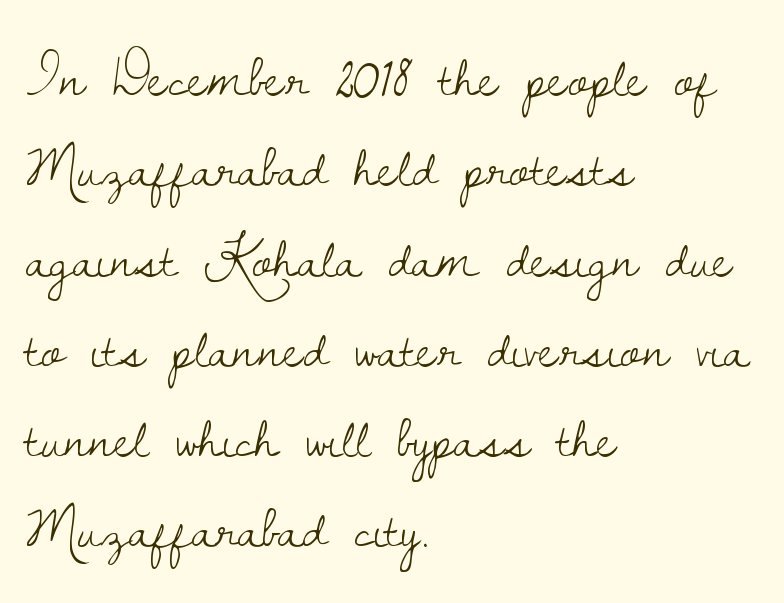
The image shows 61 px light serif type; set left-aligned, normal line spacing (1.48x), normal letter spacing, not underlined; low stroke contrast and a small x-height.
